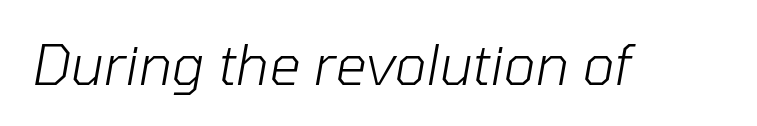
No letter is thick-stroked: the sample isn't bold. The words here are not underlined. Designer's note — italics engaged. These lines are rendered in a variable-pitch font.
